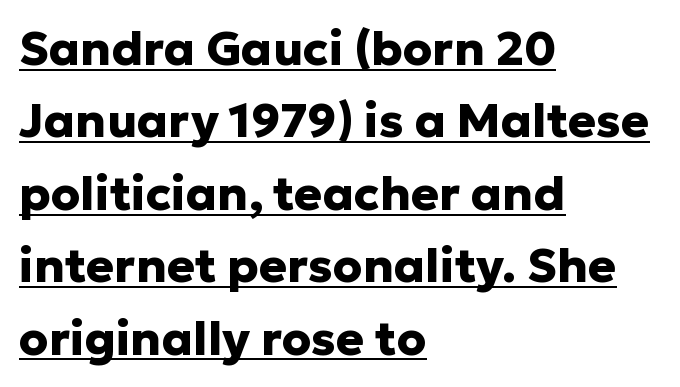
{"serif": "no", "italic": "no", "bold": "yes", "weight": "heavy", "width": "normal", "stroke_contrast": "low", "x_height": "medium", "monospaced": "no", "underline": "yes", "align": "left", "line_spacing": "normal", "line_spacing_ratio": 1.54, "letter_spacing": "normal", "letter_spacing_em": 0.0, "glyph_px": 47}
